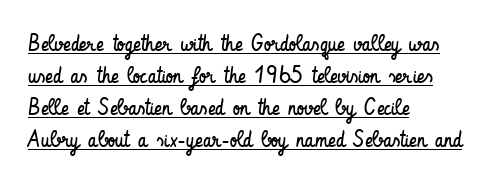
{"italic": "no", "bold": "no", "underline": "yes", "align": "left", "line_spacing": "normal", "line_spacing_ratio": 1.39, "letter_spacing": "normal", "letter_spacing_em": 0.0, "glyph_px": 23}
